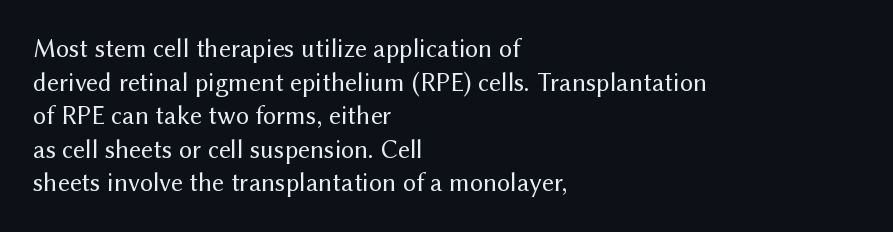
{"italic": "no", "bold": "no", "underline": "no", "align": "left", "line_spacing": "normal", "line_spacing_ratio": 1.29, "letter_spacing": "normal", "letter_spacing_em": 0.0, "glyph_px": 26}
